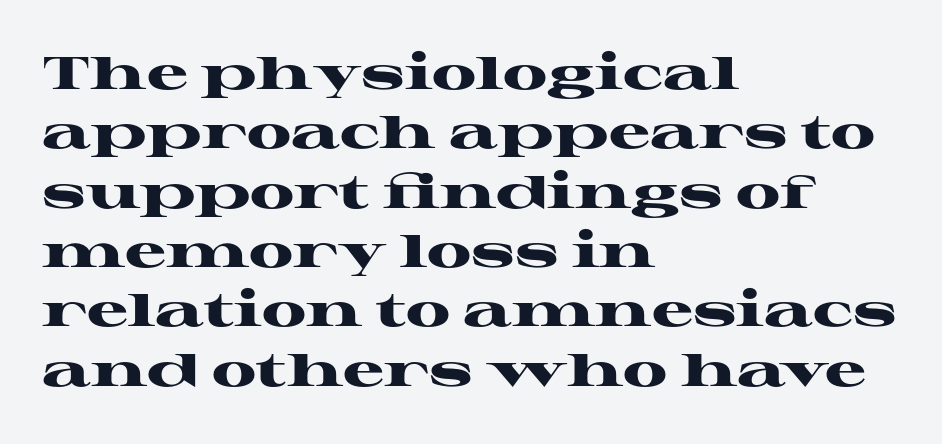
Q: Is the text bold? A: Yes.
Q: Is the text italic (slanted)? A: No, it is upright.
Q: Is the typeface a serif or a sans-serif typeface? A: Serif.
Q: Is the text underlined? A: No.
Q: How is the paragraph aligned? A: Left-aligned.
Q: Is the spacing between letters normal or unusually wide? A: Normal.
Q: Is the spacing between lines tight, normal or loose? A: Normal.
Q: Width (condensed, normal, or wide)? A: Wide.
Q: Stroke contrast? A: High.
Q: x-height? A: Medium.
Q: Monospaced? A: No.
